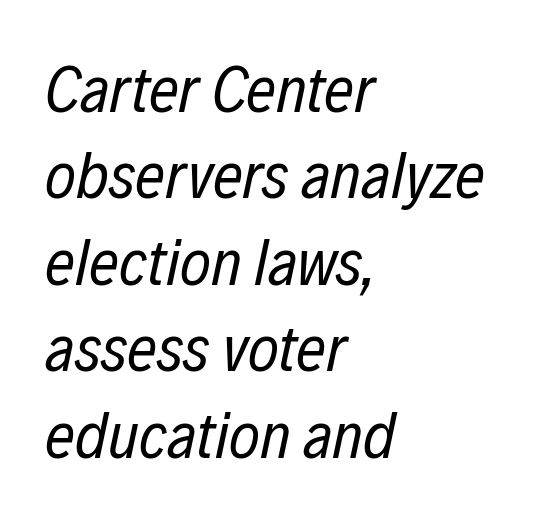
Interline gaps are of average width in this sample. These lines are rendered in a variable-pitch font. Short note: letters normally spaced. These glyphs show unthickened strokes, regular width or finer. The lines are quadded left.
